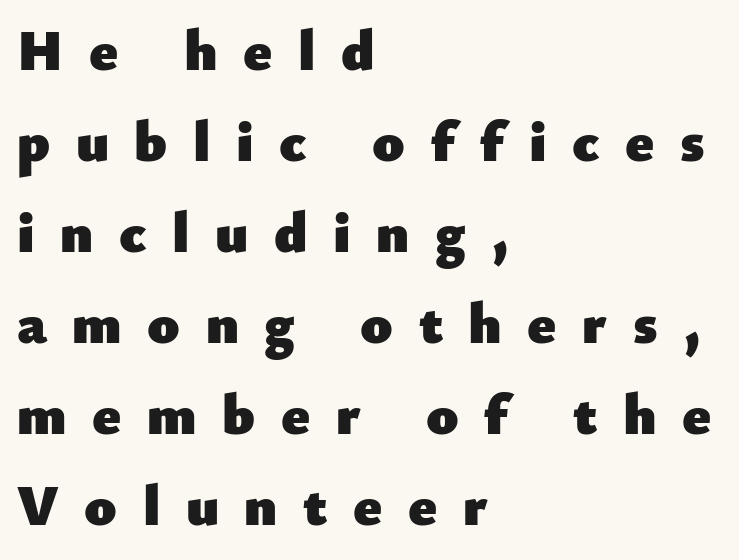
The vertical gap from one line to the next is medium. The typography opts for an upright posture over an oblique one. The face used here has the dense, thick strokes of a bold. Underline: absent. Layout note: lines flush left.
